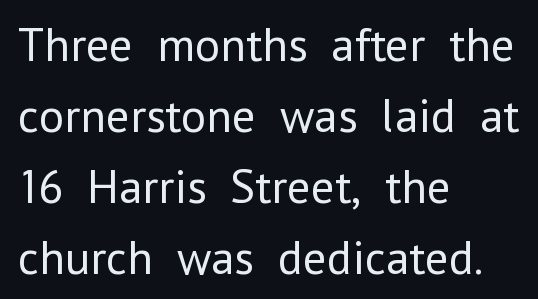
{"serif": "no", "italic": "no", "bold": "no", "weight": "regular", "width": "normal", "stroke_contrast": "low", "x_height": "medium", "monospaced": "no", "underline": "no", "align": "left", "line_spacing": "normal", "line_spacing_ratio": 1.48, "letter_spacing": "normal", "letter_spacing_em": 0.0, "glyph_px": 48}
